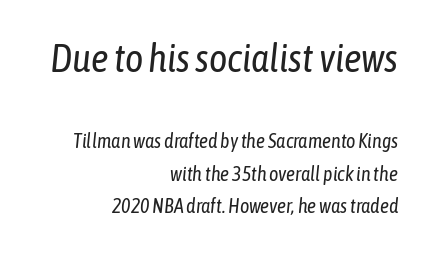
Q: Is the text bold? A: No.
Q: Is the text italic (slanted)? A: Yes, it leans right by about 6 degrees.
Q: Is the text underlined? A: No.
Q: How is the paragraph aligned? A: Right-aligned.
Q: Is the spacing between letters normal or unusually wide? A: Normal.
Q: Is the spacing between lines tight, normal or loose? A: Normal.
Q: Which block of text is set in a larger size, the first (top) or the second (bottom)? A: The first (top) one.
Q: Width (condensed, normal, or wide)? A: Condensed.
Q: Stroke contrast? A: Low.
Q: x-height? A: Medium.
Q: Monospaced? A: No.
